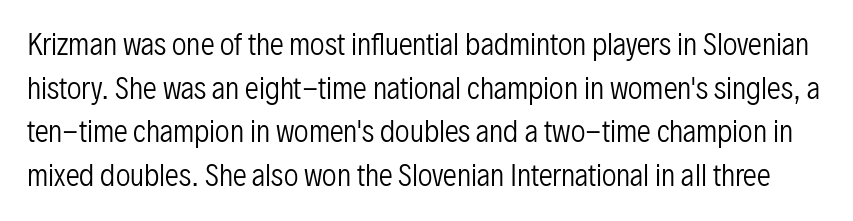
Leading: standard. This reads as an unemphasized weight, regular at the heaviest. Unlike italic type, these characters show no tilt at all. Is the letter spacing exaggerated? No — it looks like the ordinary default. Type style note: lacks serifs.
